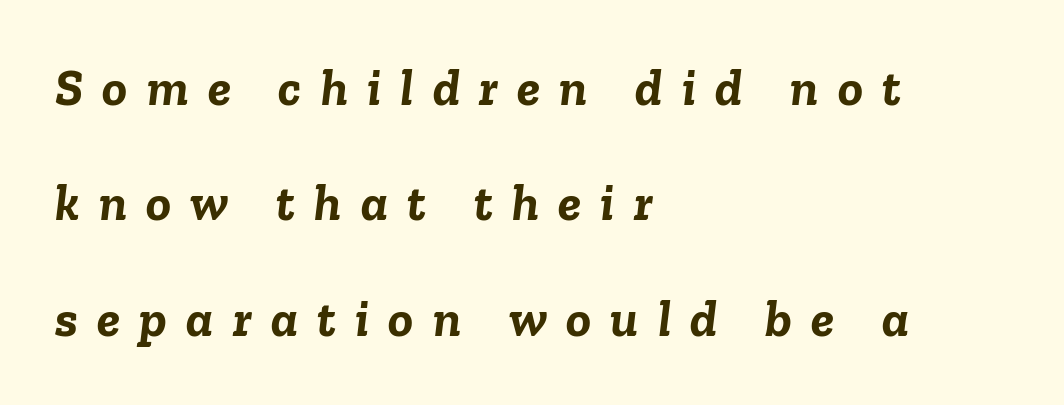
The image shows 52 px semibold type, italic (leaning right); set left-aligned, loose line spacing (2.22x), unusually wide letter spacing (+0.37 em), not underlined; low stroke contrast and a medium x-height.
